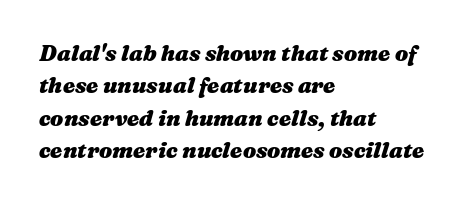
The image shows 22 px bold type, italic (leaning right); set left-aligned, normal line spacing (1.47x), normal letter spacing, not underlined.
